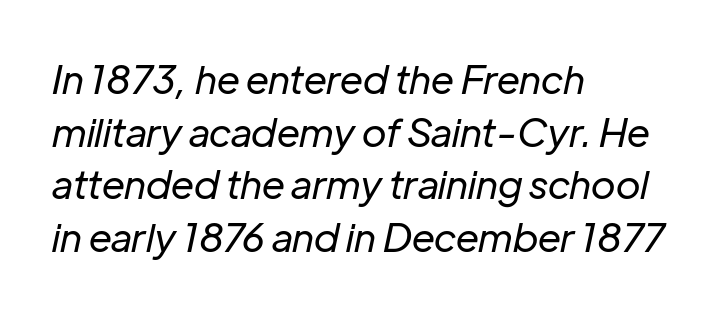
Q: Is the text bold? A: No.
Q: Is the text italic (slanted)? A: Yes, it leans right by about 12 degrees.
Q: Is the text underlined? A: No.
Q: How is the paragraph aligned? A: Left-aligned.
Q: Is the spacing between letters normal or unusually wide? A: Normal.
Q: Is the spacing between lines tight, normal or loose? A: Normal.
Q: Width (condensed, normal, or wide)? A: Normal.
Q: Stroke contrast? A: Low.
Q: x-height? A: Medium.
Q: Monospaced? A: No.
